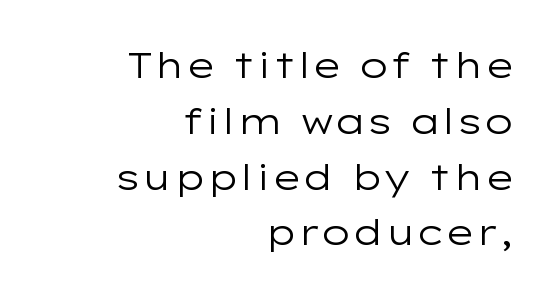
Q: Is the text bold? A: No.
Q: Is the text italic (slanted)? A: No, it is upright.
Q: Is the typeface a serif or a sans-serif typeface? A: Sans-serif.
Q: Is the text underlined? A: No.
Q: How is the paragraph aligned? A: Right-aligned.
Q: Is the spacing between letters normal or unusually wide? A: Normal.
Q: Is the spacing between lines tight, normal or loose? A: Normal.
Q: Width (condensed, normal, or wide)? A: Wide.
Q: Stroke contrast? A: Low.
Q: x-height? A: Medium.
Q: Monospaced? A: No.
